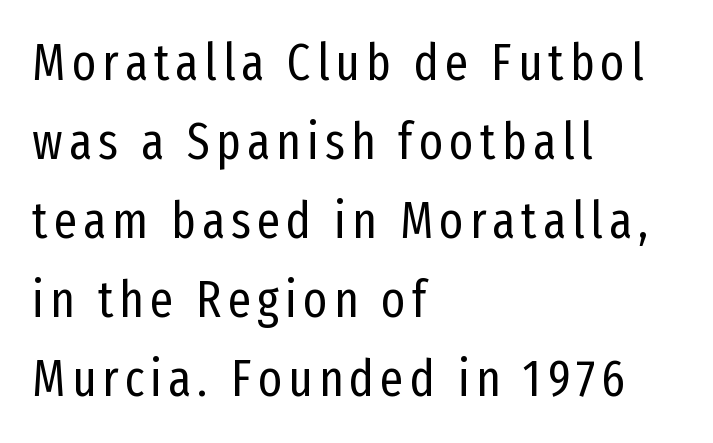
{"serif": "no", "italic": "no", "bold": "no", "weight": "regular", "width": "condensed", "stroke_contrast": "low", "x_height": "medium", "monospaced": "no", "underline": "no", "align": "left", "line_spacing": "normal", "line_spacing_ratio": 1.55, "glyph_px": 51}
